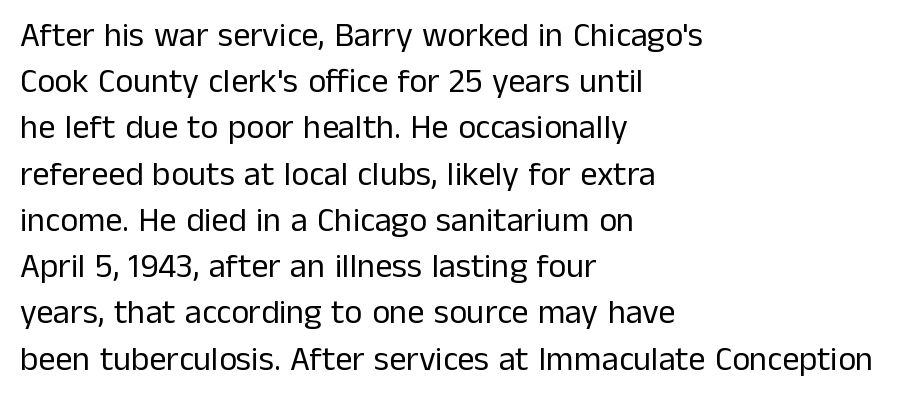
{"serif": "no", "italic": "no", "bold": "no", "weight": "regular", "width": "normal", "stroke_contrast": "low", "x_height": "medium", "monospaced": "no", "underline": "no", "align": "left", "line_spacing": "normal", "line_spacing_ratio": 1.36, "letter_spacing": "normal", "letter_spacing_em": 0.0, "glyph_px": 34}
